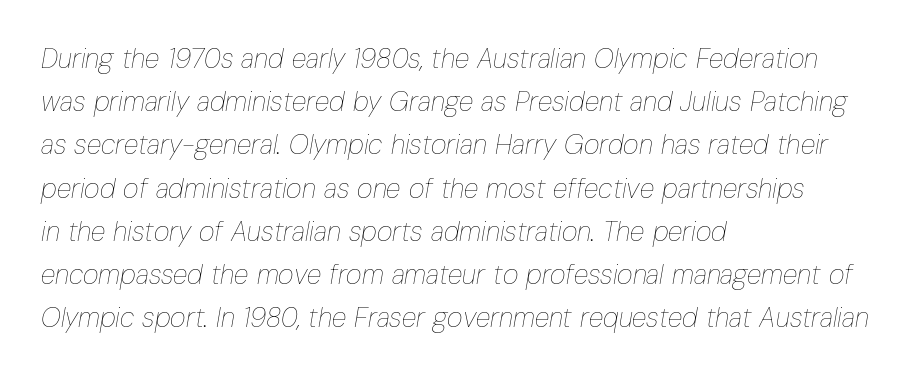
Horizontally, the lines are justified to the leading edge only. Compared with ordinary roman type, these characters are visibly tilted. A quiet, ordinary-to-light weight characterises the typeface. What's the leading like? Ordinary, nothing unusual. Students, note that the glyphs here touch the page at normal intervals.
